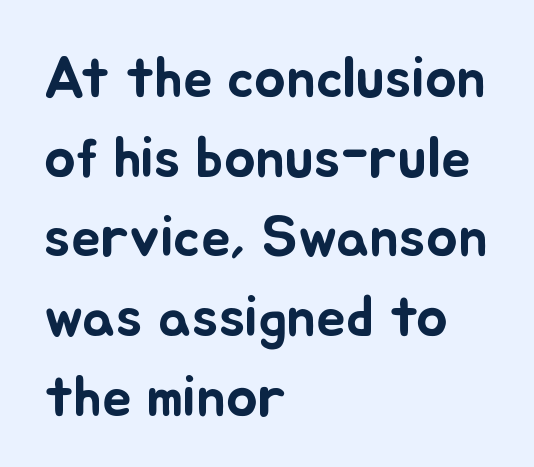
Q: Is the text italic (slanted)? A: No, it is upright.
Q: Is the text underlined? A: No.
Q: How is the paragraph aligned? A: Left-aligned.
Q: Is the spacing between letters normal or unusually wide? A: Normal.
Q: Is the spacing between lines tight, normal or loose? A: Normal.
Q: Width (condensed, normal, or wide)? A: Normal.
Q: Stroke contrast? A: Low.
Q: x-height? A: Small.
Q: Monospaced? A: No.
